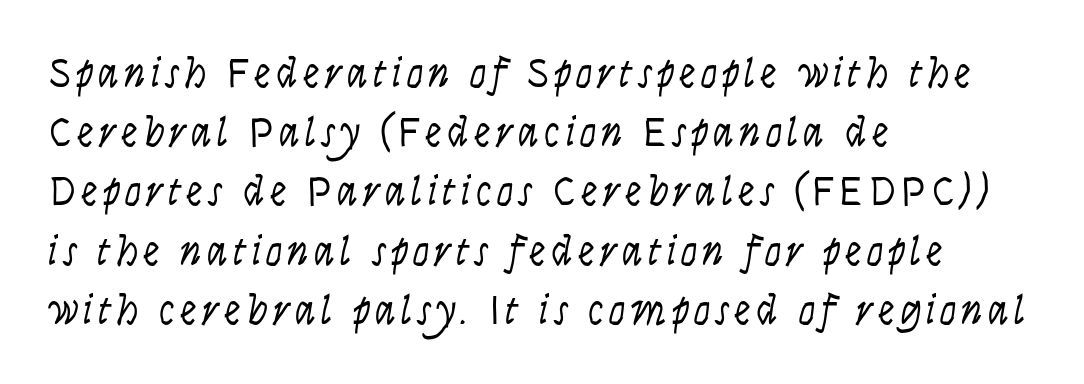
The image shows 42 px light, condensed type, italic (leaning right); set left-aligned, normal line spacing (1.41x), not underlined; low stroke contrast and a large x-height.
